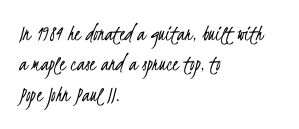
Q: Is the text bold? A: No.
Q: Is the text underlined? A: No.
Q: How is the paragraph aligned? A: Left-aligned.
Q: Is the spacing between letters normal or unusually wide? A: Normal.
Q: Is the spacing between lines tight, normal or loose? A: Normal.
